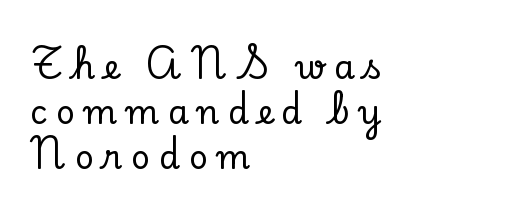
{"serif": "yes", "italic": "no", "width": "normal", "stroke_contrast": "low", "x_height": "small", "monospaced": "no", "underline": "no", "align": "left", "line_spacing": "normal", "line_spacing_ratio": 1.37, "letter_spacing": "wide", "letter_spacing_em": 0.27, "glyph_px": 33}
